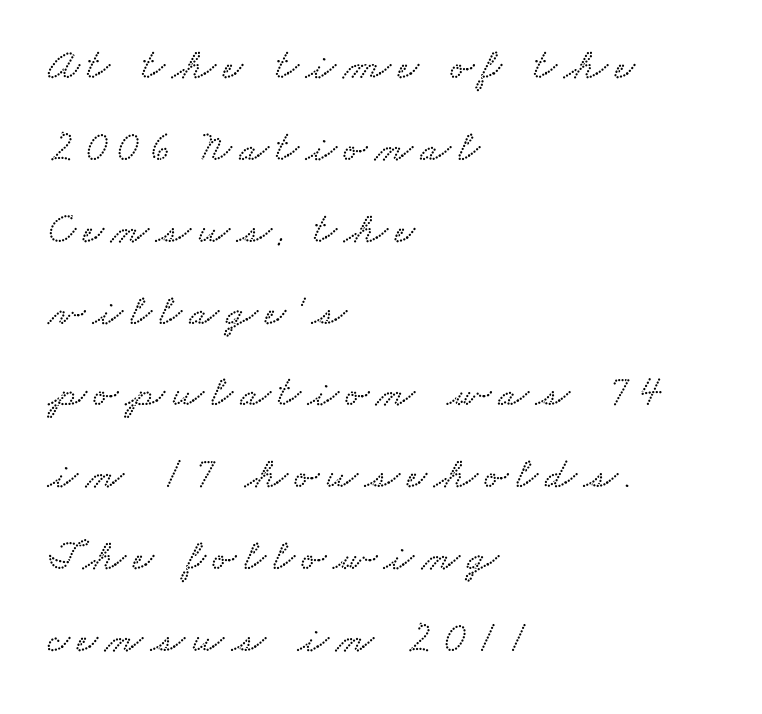
{"width": "wide", "stroke_contrast": "low", "x_height": "small", "monospaced": "no", "underline": "no", "align": "left", "line_spacing_ratio": 1.86, "glyph_px": 44}
